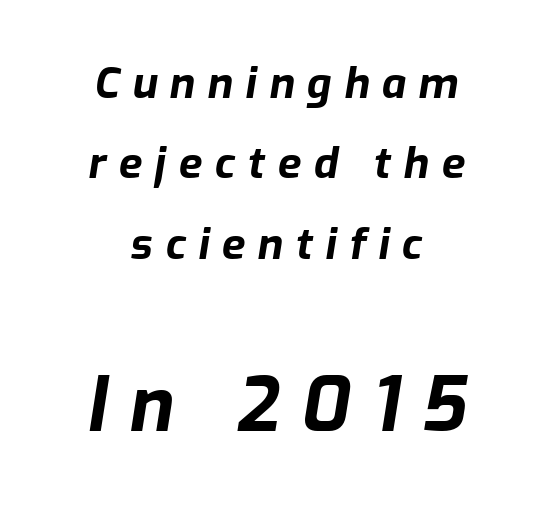
The image shows 75 px bold type, italic (leaning right); set centered, line spacing 1.87x, unusually wide letter spacing (+0.29 em), not underlined; the second (bottom) block is 1.74x larger; low stroke contrast and a medium x-height.
